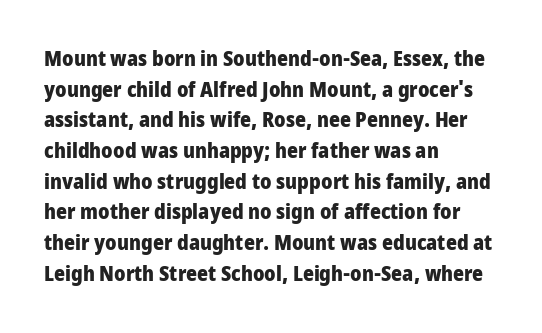
Glyph-to-glyph distance matches everyday printed text. If you drew a line through each stem, it would be perfectly vertical. Horizontal bands of white between lines are of average thickness. Type without underlining. The glyphs have the mass of a bold cut.
